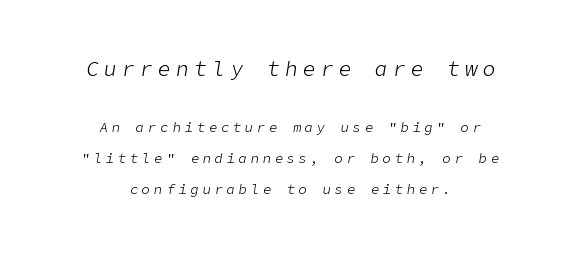
{"italic": "yes", "lean": "right", "slant_degrees": 9, "bold": "no", "underline": "no", "align": "center", "line_spacing": "loose", "line_spacing_ratio": 2.2, "letter_spacing": "wide", "letter_spacing_em": 0.26, "larger_block": "first", "size_ratio": 1.5, "glyph_px": 21}
